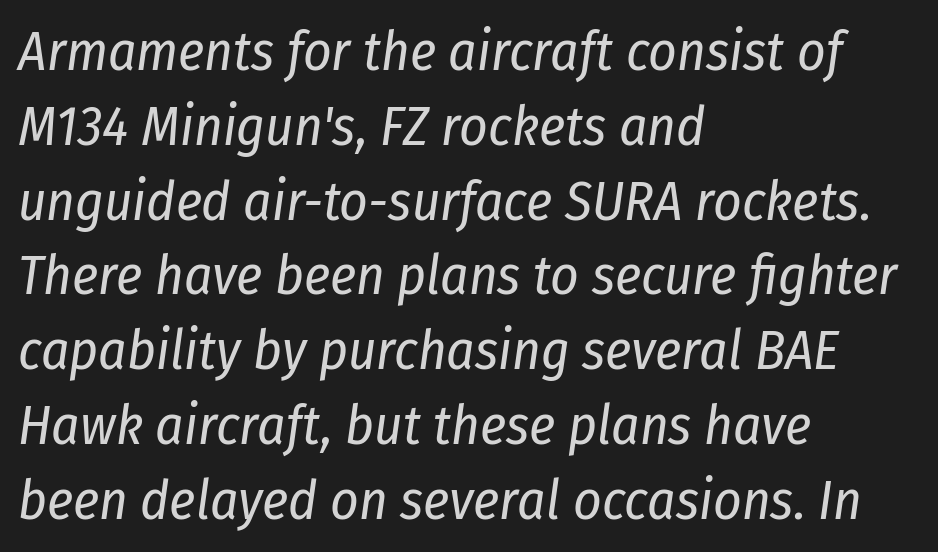
The image shows 55 px regular-weight, condensed type, italic (leaning right); set left-aligned, normal line spacing (1.36x), normal letter spacing, not underlined; low stroke contrast and a medium x-height.
